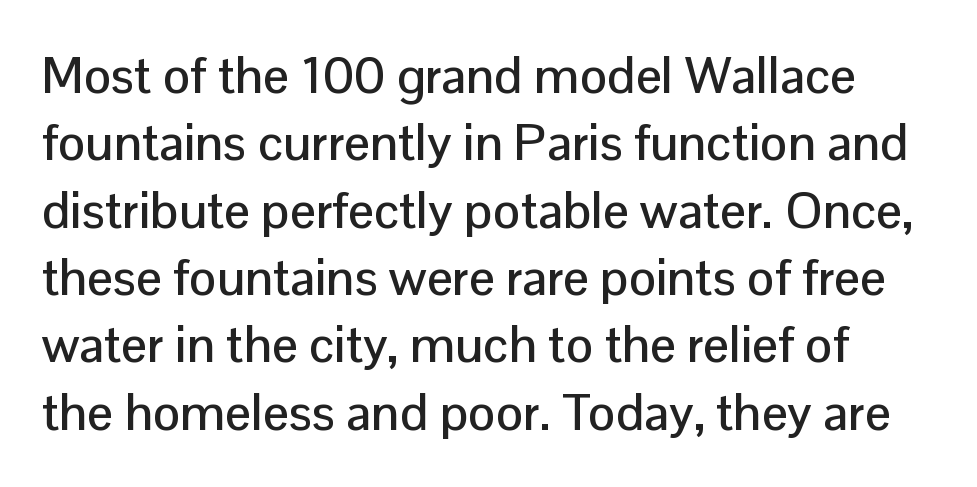
Q: Is the text italic (slanted)? A: No, it is upright.
Q: Is the typeface a serif or a sans-serif typeface? A: Sans-serif.
Q: Is the text underlined? A: No.
Q: Is the spacing between letters normal or unusually wide? A: Normal.
Q: Is the spacing between lines tight, normal or loose? A: Normal.
Q: Width (condensed, normal, or wide)? A: Normal.
Q: Stroke contrast? A: Low.
Q: x-height? A: Medium.
Q: Monospaced? A: No.
